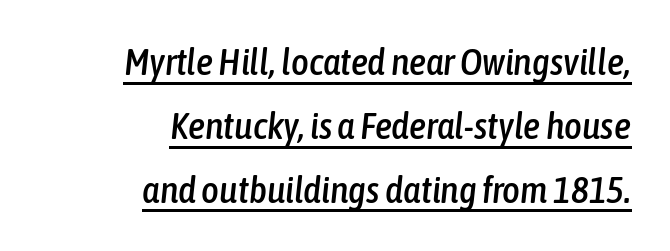
The lines sit at an ordinary, default distance from one another. A flush-right, rag-left setting is used for this passage. The passage shown has conventional tracking throughout. The rendering uses the underline text-decoration. Varying glyph widths throughout — classic text-font behaviour.
